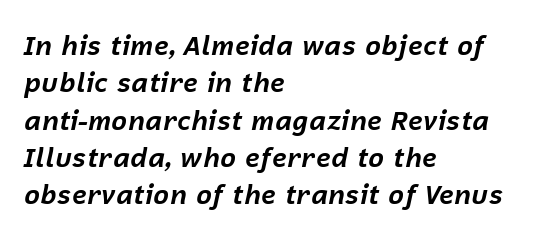
Honestly, the letter spacing is just normal — you wouldn't notice it. This rendering features lettering with no underline. A student would call this left alignment; a typographer would say flush left, rag right. Each glyph is drawn with heavy, bold strokes. The leading is moderate, giving the passage an even texture.
